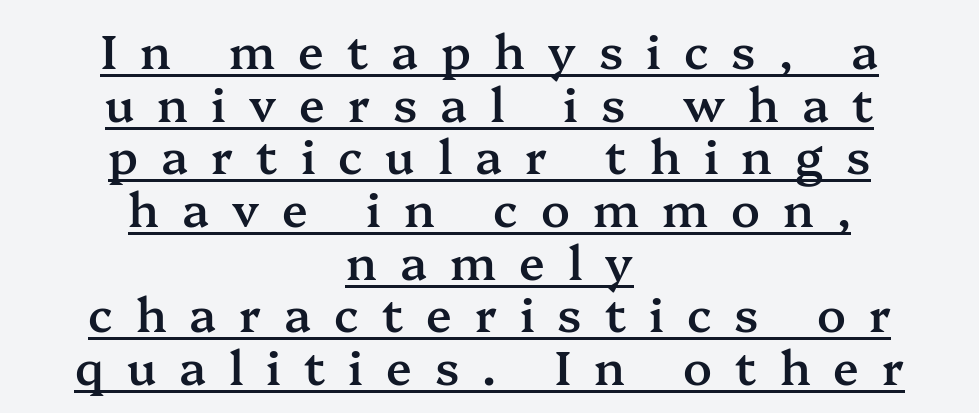
Here the designer chose a conventional face with non-uniform glyph widths. The letters are spread apart with noticeably loose tracking. Each letter's strokes conclude with small projecting serifs. Reading down the column, the eye jumps only a short way to each next line. Every stem runs plumb, perpendicular to the baseline. Set as a demibold, roughly 600 on the weight scale.
